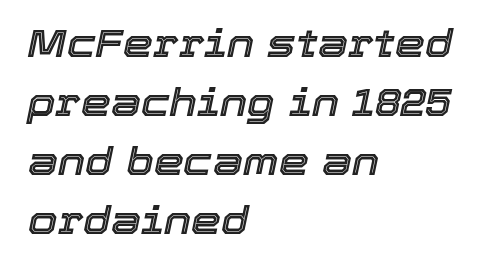
{"italic": "yes", "lean": "right", "slant_degrees": 12, "width": "normal", "x_height": "medium", "monospaced": "no", "underline": "no", "align": "left", "line_spacing": "normal", "line_spacing_ratio": 1.55, "letter_spacing": "normal", "letter_spacing_em": 0.0, "glyph_px": 38}
